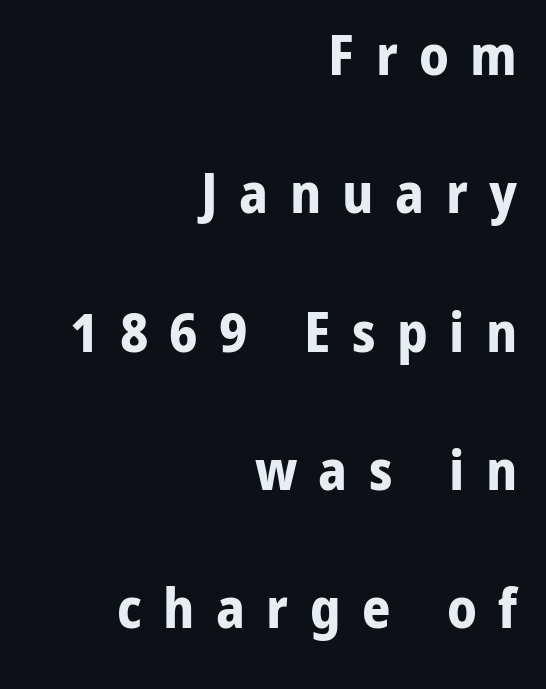
Q: Is the text bold? A: Yes.
Q: Is the text italic (slanted)? A: No, it is upright.
Q: Is the typeface a serif or a sans-serif typeface? A: Sans-serif.
Q: Is the text underlined? A: No.
Q: How is the paragraph aligned? A: Right-aligned.
Q: Is the spacing between letters normal or unusually wide? A: Unusually wide.
Q: Is the spacing between lines tight, normal or loose? A: Loose.
Q: Width (condensed, normal, or wide)? A: Normal.
Q: Stroke contrast? A: Low.
Q: x-height? A: Medium.
Q: Monospaced? A: No.
